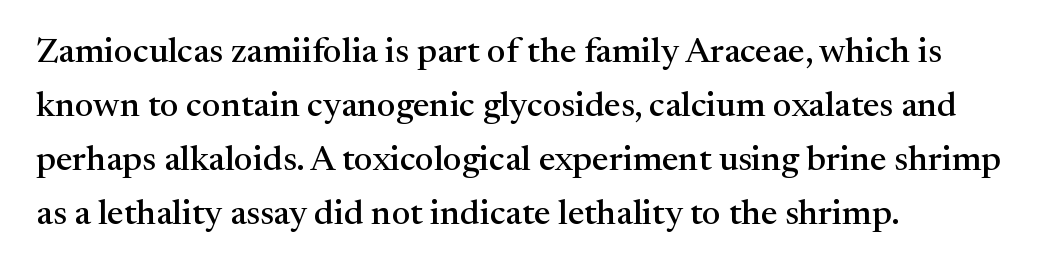
{"serif": "yes", "italic": "no", "width": "normal", "stroke_contrast": "medium", "x_height": "medium", "monospaced": "no", "underline": "no", "align": "left", "line_spacing": "normal", "line_spacing_ratio": 1.54, "letter_spacing": "normal", "letter_spacing_em": 0.0, "glyph_px": 35}
